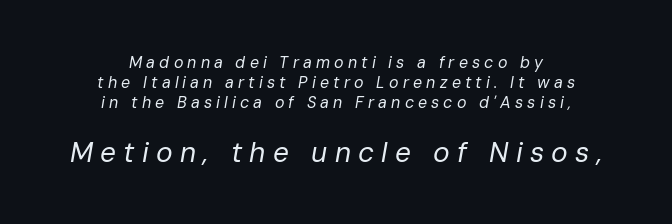
Q: Is the text bold? A: No.
Q: Is the text italic (slanted)? A: Yes, it leans right by about 10 degrees.
Q: Is the text underlined? A: No.
Q: How is the paragraph aligned? A: Centered.
Q: Is the spacing between letters normal or unusually wide? A: Unusually wide.
Q: Is the spacing between lines tight, normal or loose? A: Normal.
Q: Which block of text is set in a larger size, the first (top) or the second (bottom)? A: The second (bottom) one.
Q: Width (condensed, normal, or wide)? A: Normal.
Q: Stroke contrast? A: Low.
Q: x-height? A: Medium.
Q: Monospaced? A: No.
